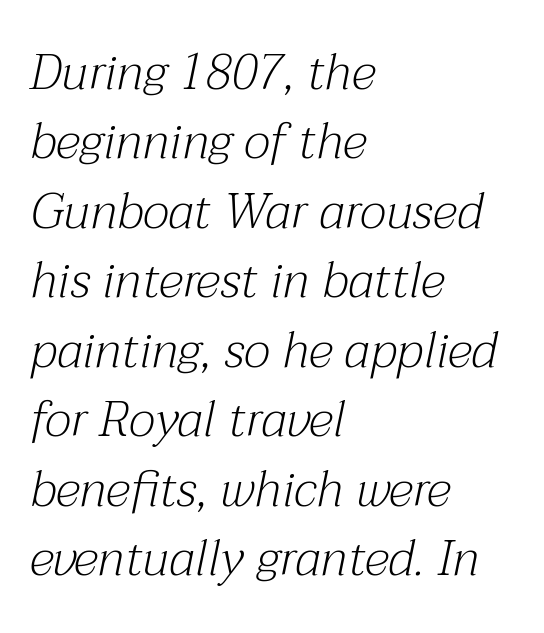
The image shows 50 px light serif type, italic (leaning right); set left-aligned, normal line spacing (1.39x), normal letter spacing, not underlined; medium stroke contrast and a medium x-height.
